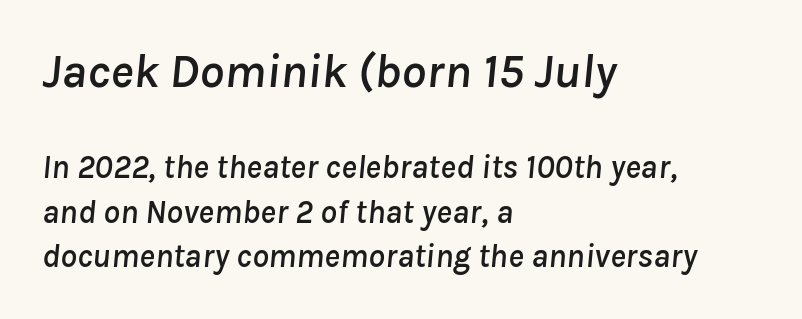
The image shows 49 px text type, italic (leaning right); set left-aligned, normal line spacing (1.35x), normal letter spacing, not underlined; the first (top) block is 1.48x larger; low stroke contrast and a medium x-height.
